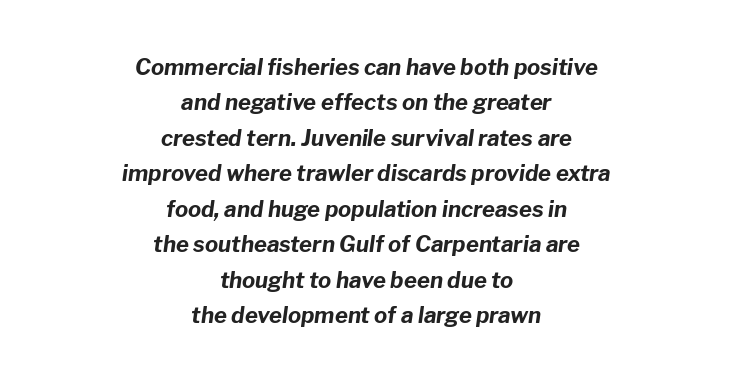
{"italic": "yes", "lean": "right", "slant_degrees": 8, "bold": "yes", "underline": "no", "align": "center", "line_spacing": "normal", "line_spacing_ratio": 1.61, "letter_spacing": "normal", "letter_spacing_em": 0.0, "glyph_px": 22}
